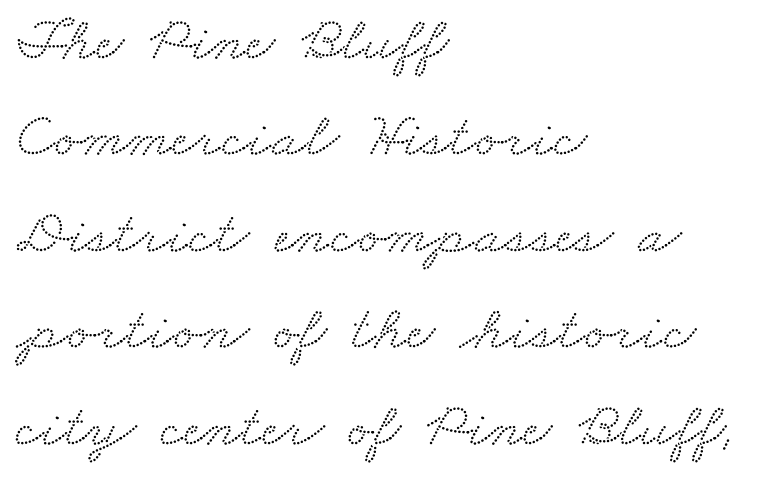
The image shows 63 px wide serif type; set left-aligned, normal line spacing (1.53x), normal letter spacing, not underlined; medium stroke contrast and a small x-height.
